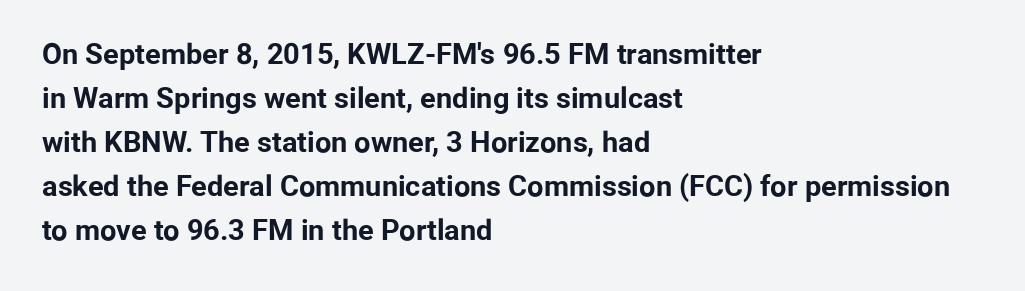
Q: Is the text bold? A: Yes.
Q: Is the text italic (slanted)? A: No, it is upright.
Q: Is the typeface a serif or a sans-serif typeface? A: Sans-serif.
Q: Is the text underlined? A: No.
Q: How is the paragraph aligned? A: Left-aligned.
Q: Is the spacing between letters normal or unusually wide? A: Normal.
Q: Is the spacing between lines tight, normal or loose? A: Normal.
Q: Width (condensed, normal, or wide)? A: Normal.
Q: Stroke contrast? A: Low.
Q: x-height? A: Medium.
Q: Monospaced? A: No.
